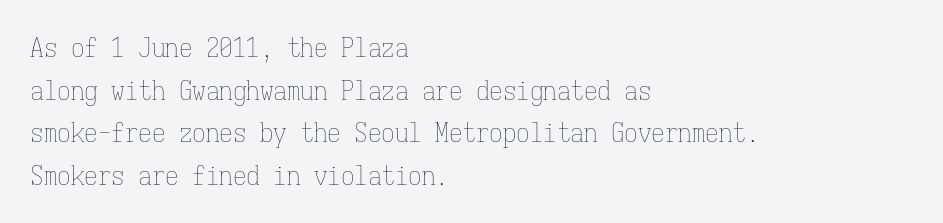
The ragged edge is on the right, which tells us the setting is flush left. Vertical strokes here are truly vertical. Heaviness? Minimal to ordinary, like unemphasized prose. Lines of text with bare space underneath.
